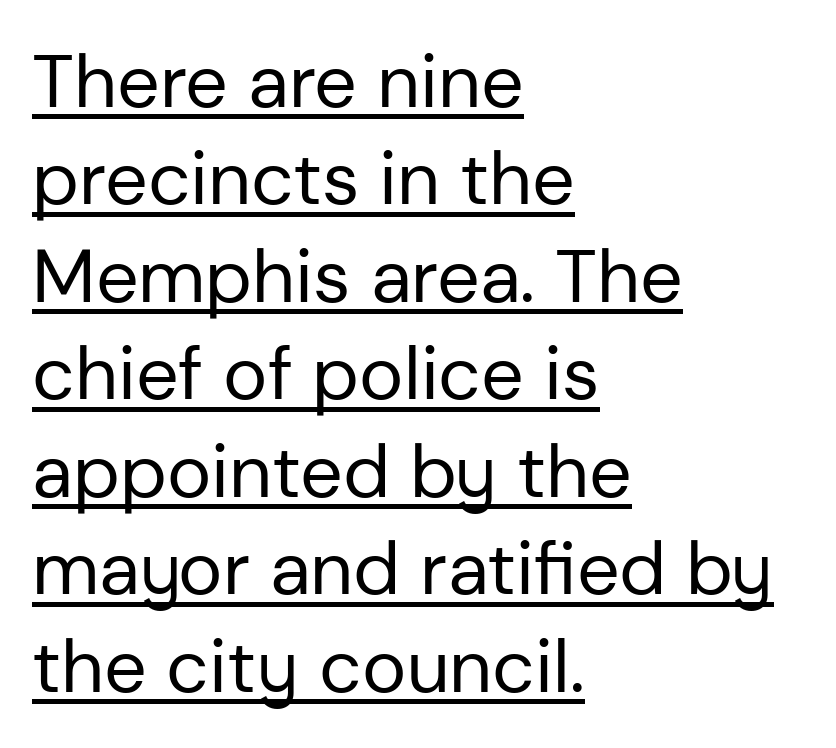
Q: Is the text bold? A: No.
Q: Is the text italic (slanted)? A: No, it is upright.
Q: Is the typeface a serif or a sans-serif typeface? A: Sans-serif.
Q: Is the text underlined? A: Yes.
Q: How is the paragraph aligned? A: Left-aligned.
Q: Is the spacing between letters normal or unusually wide? A: Normal.
Q: Is the spacing between lines tight, normal or loose? A: Normal.
Q: Width (condensed, normal, or wide)? A: Normal.
Q: Stroke contrast? A: Low.
Q: x-height? A: Medium.
Q: Monospaced? A: No.
